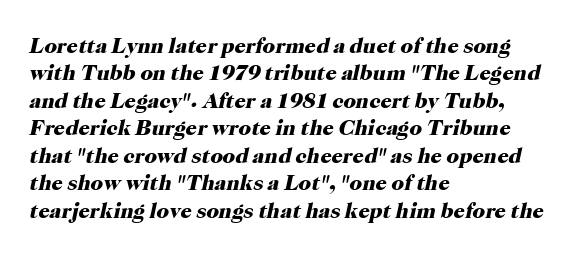
Looking at the ascenders, they clearly lean. Line starts are locked; line ends wander. The face used here is rendered with its standard letterfit. Regular leading. This is heavy type, rendered in bold.
